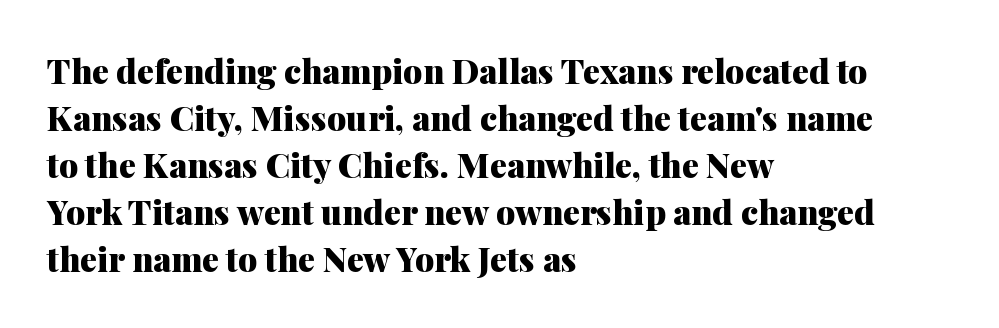
Q: Is the text bold? A: Yes.
Q: Is the text italic (slanted)? A: No, it is upright.
Q: Is the typeface a serif or a sans-serif typeface? A: Serif.
Q: Is the text underlined? A: No.
Q: How is the paragraph aligned? A: Left-aligned.
Q: Is the spacing between letters normal or unusually wide? A: Normal.
Q: Is the spacing between lines tight, normal or loose? A: Normal.
Q: Width (condensed, normal, or wide)? A: Normal.
Q: Stroke contrast? A: Medium.
Q: x-height? A: Medium.
Q: Monospaced? A: No.
